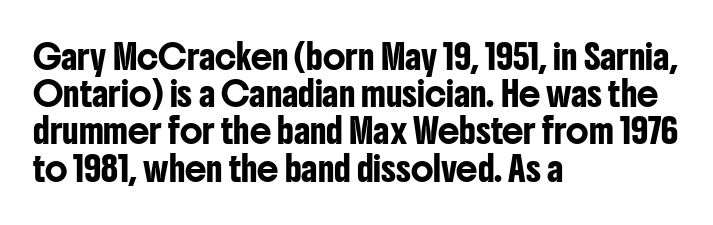
Q: Is the text italic (slanted)? A: No, it is upright.
Q: Is the text underlined? A: No.
Q: How is the paragraph aligned? A: Left-aligned.
Q: Is the spacing between letters normal or unusually wide? A: Normal.
Q: Is the spacing between lines tight, normal or loose? A: Normal.
